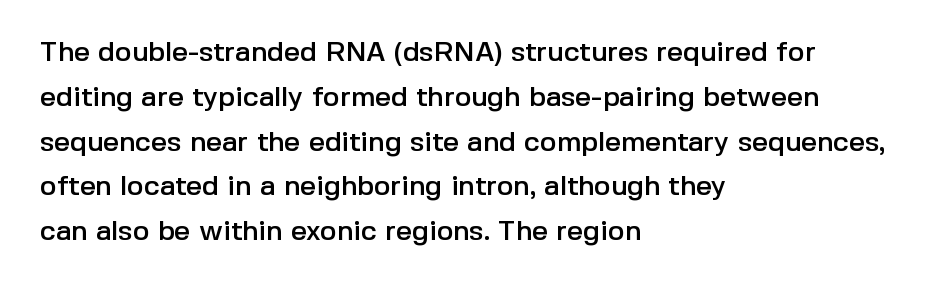
Q: Is the text italic (slanted)? A: No, it is upright.
Q: Is the typeface a serif or a sans-serif typeface? A: Sans-serif.
Q: Is the text underlined? A: No.
Q: How is the paragraph aligned? A: Left-aligned.
Q: Is the spacing between letters normal or unusually wide? A: Normal.
Q: Is the spacing between lines tight, normal or loose? A: Normal.
Q: Width (condensed, normal, or wide)? A: Normal.
Q: x-height? A: Medium.
Q: Monospaced? A: No.
